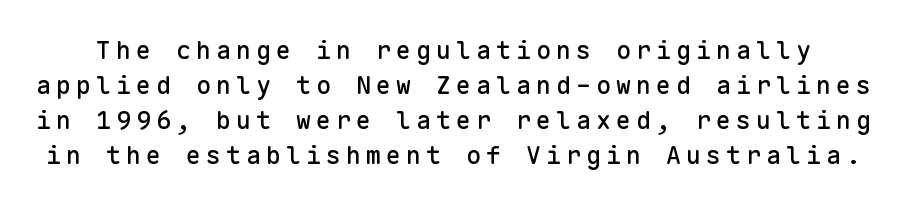
{"italic": "no", "underline": "no", "line_spacing": "normal", "line_spacing_ratio": 1.4, "letter_spacing": "wide", "letter_spacing_em": 0.2, "glyph_px": 25}
